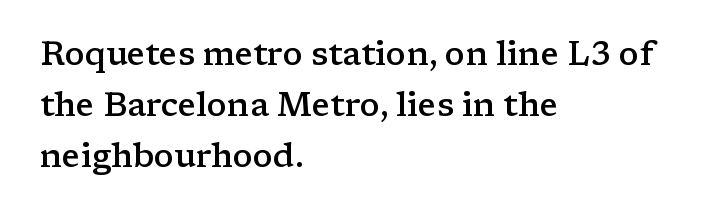
The image shows 33 px semibold, wide serif type, upright; set left-aligned, normal line spacing (1.55x), normal letter spacing, not underlined; low stroke contrast and a medium x-height.
